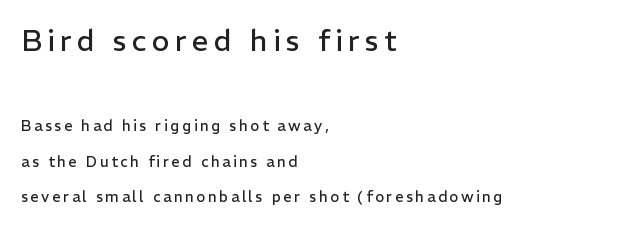
One-word summary of the alignment: left. Spacing verdict: proportional, widths tailored to each character. The face used here appears at its bigger size in the upper chunk. The baseline area is clear.
